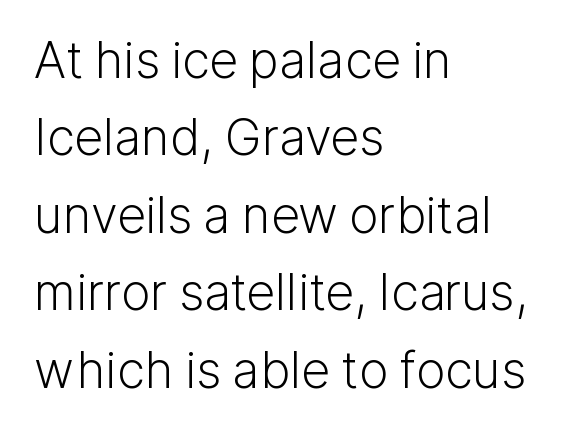
Q: Is the text bold? A: No.
Q: Is the text italic (slanted)? A: No, it is upright.
Q: Is the typeface a serif or a sans-serif typeface? A: Sans-serif.
Q: Is the text underlined? A: No.
Q: How is the paragraph aligned? A: Left-aligned.
Q: Is the spacing between letters normal or unusually wide? A: Normal.
Q: Is the spacing between lines tight, normal or loose? A: Normal.
Q: Width (condensed, normal, or wide)? A: Normal.
Q: Stroke contrast? A: Low.
Q: x-height? A: Medium.
Q: Monospaced? A: No.
